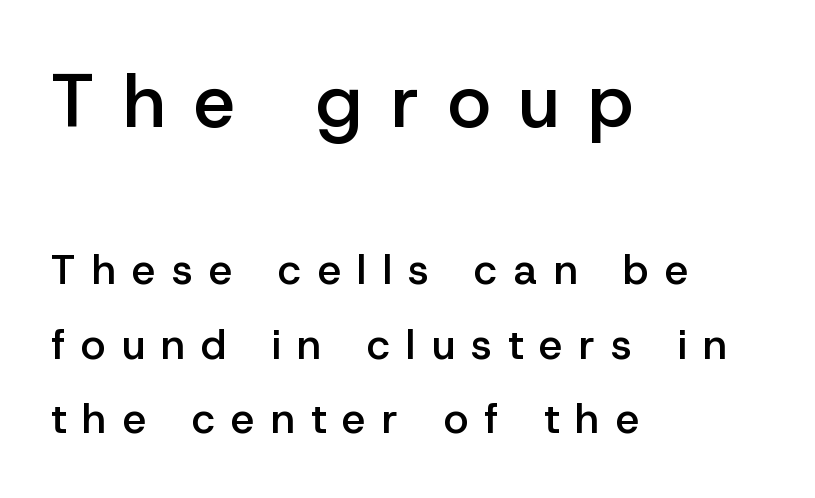
Notice how the passage keeps a crisp vertical edge on the left only. Between one letter and the next there's a generous, obvious gap. The font is running at a semibold setting, under full bold. The lettering holds an erect, upright posture throughout.
